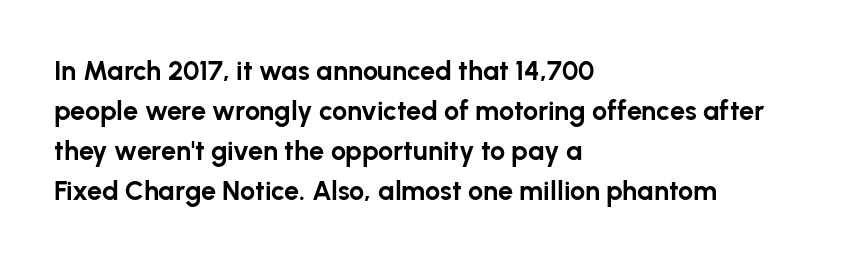
A student would call this left alignment; a typographer would say flush left, rag right. Lines of text with bare space underneath. Does the weight exceed regular? Yes, all the way to bold. Posture: vertical. The rows are spaced the way most documents space them. In terms of letterspacing, this is plain default setting.
